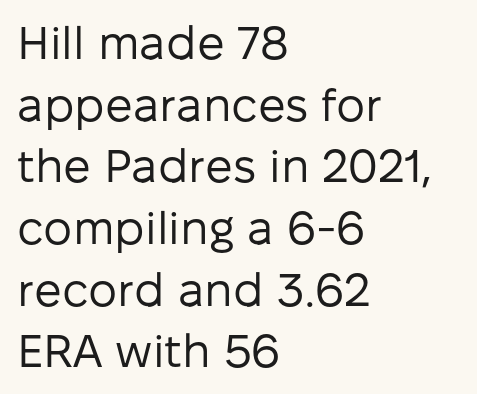
{"serif": "no", "italic": "no", "bold": "no", "weight": "regular", "width": "normal", "stroke_contrast": "low", "x_height": "medium", "monospaced": "no", "underline": "no", "align": "left", "line_spacing": "normal", "line_spacing_ratio": 1.34, "letter_spacing": "normal", "letter_spacing_em": 0.0, "glyph_px": 46}
